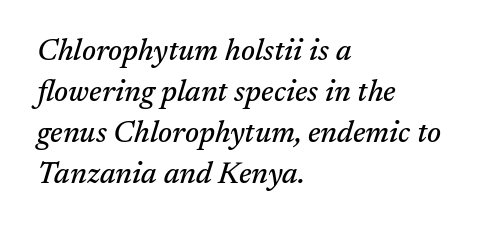
Q: Is the text italic (slanted)? A: Yes, it leans right by about 17 degrees.
Q: Is the typeface a serif or a sans-serif typeface? A: Serif.
Q: Is the text underlined? A: No.
Q: How is the paragraph aligned? A: Left-aligned.
Q: Is the spacing between letters normal or unusually wide? A: Normal.
Q: Is the spacing between lines tight, normal or loose? A: Normal.
Q: Width (condensed, normal, or wide)? A: Normal.
Q: Stroke contrast? A: Medium.
Q: x-height? A: Medium.
Q: Monospaced? A: No.
